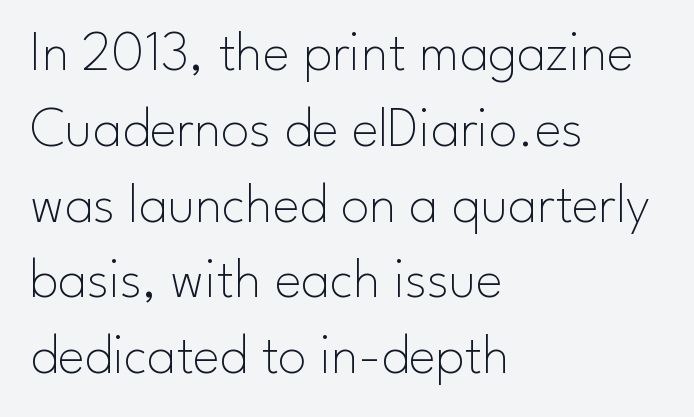
Q: Is the text bold? A: No.
Q: Is the text italic (slanted)? A: No, it is upright.
Q: Is the typeface a serif or a sans-serif typeface? A: Sans-serif.
Q: Is the text underlined? A: No.
Q: How is the paragraph aligned? A: Left-aligned.
Q: Is the spacing between letters normal or unusually wide? A: Normal.
Q: Is the spacing between lines tight, normal or loose? A: Normal.
Q: Width (condensed, normal, or wide)? A: Normal.
Q: Stroke contrast? A: Low.
Q: x-height? A: Small.
Q: Monospaced? A: No.
